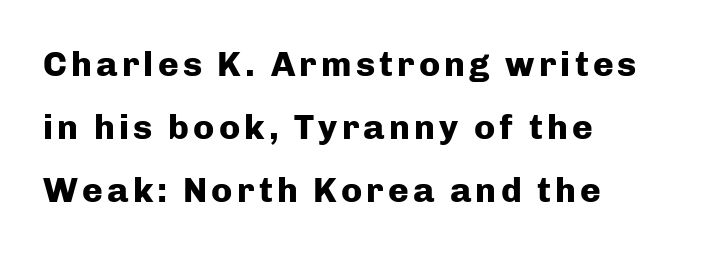
Q: Is the text bold? A: Yes.
Q: Is the text italic (slanted)? A: No, it is upright.
Q: Is the typeface a serif or a sans-serif typeface? A: Sans-serif.
Q: Is the text underlined? A: No.
Q: How is the paragraph aligned? A: Left-aligned.
Q: Width (condensed, normal, or wide)? A: Normal.
Q: Stroke contrast? A: Low.
Q: x-height? A: Medium.
Q: Monospaced? A: No.
